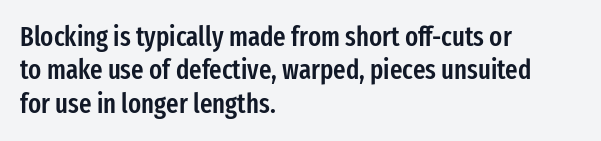
Q: Is the text bold? A: Semi-bold.
Q: Is the text italic (slanted)? A: No, it is upright.
Q: Is the text underlined? A: No.
Q: How is the paragraph aligned? A: Left-aligned.
Q: Is the spacing between letters normal or unusually wide? A: Normal.
